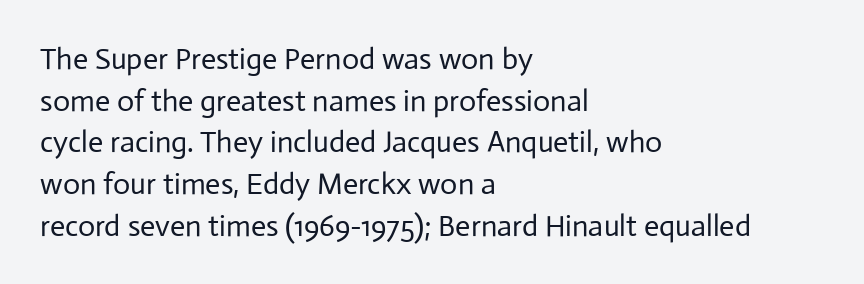
The image shows 30 px regular-weight sans-serif type, upright; set left-aligned, normal line spacing (1.39x), normal letter spacing, not underlined; low stroke contrast and a medium x-height.
